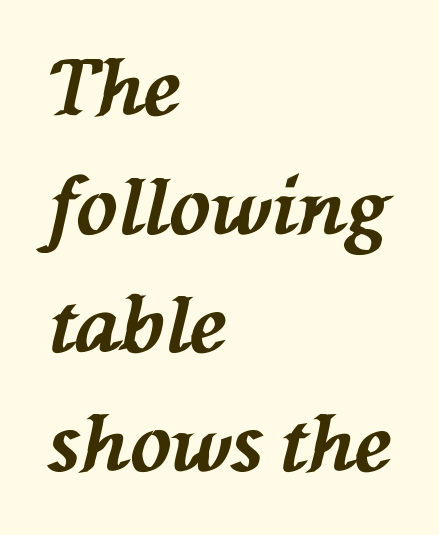
The image shows 77 px bold type, italic (leaning left); set left-aligned, normal line spacing (1.54x), normal letter spacing, not underlined; medium stroke contrast and a medium x-height.
